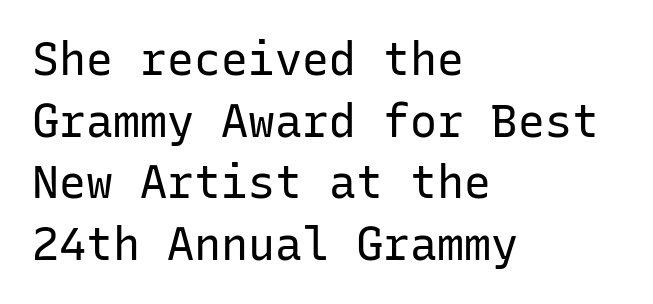
Q: Is the text bold? A: No.
Q: Is the text italic (slanted)? A: No, it is upright.
Q: Is the typeface a serif or a sans-serif typeface? A: Sans-serif.
Q: Is the text underlined? A: No.
Q: How is the paragraph aligned? A: Left-aligned.
Q: Is the spacing between letters normal or unusually wide? A: Normal.
Q: Is the spacing between lines tight, normal or loose? A: Normal.
Q: Width (condensed, normal, or wide)? A: Normal.
Q: Stroke contrast? A: Low.
Q: x-height? A: Medium.
Q: Monospaced? A: Yes.
